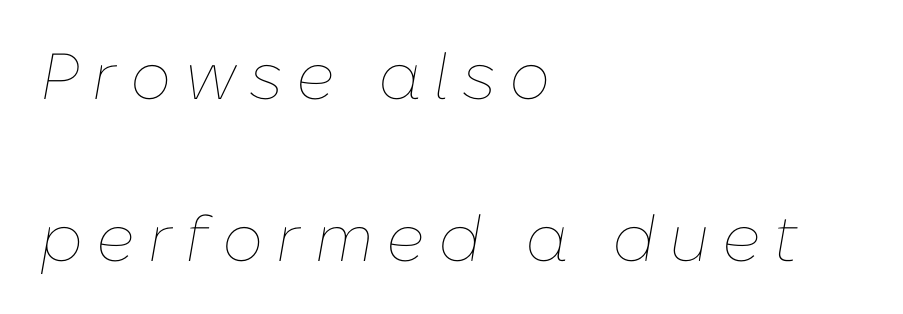
Q: Is the text bold? A: No.
Q: Is the text italic (slanted)? A: Yes, it leans right by about 10 degrees.
Q: Is the text underlined? A: No.
Q: How is the paragraph aligned? A: Left-aligned.
Q: Is the spacing between letters normal or unusually wide? A: Unusually wide.
Q: Is the spacing between lines tight, normal or loose? A: Loose.
Q: Width (condensed, normal, or wide)? A: Normal.
Q: Stroke contrast? A: Low.
Q: x-height? A: Medium.
Q: Monospaced? A: No.
